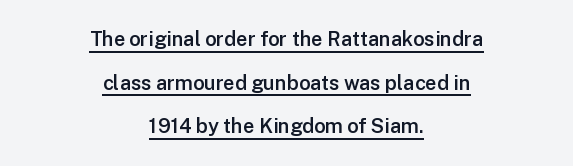
The rendering uses the underline text-decoration. Casual observation: everything's sitting right in the middle. The strokes are fattened partway — semibold, not bold. Compared with typical paragraphs, the rows here are farther apart.
